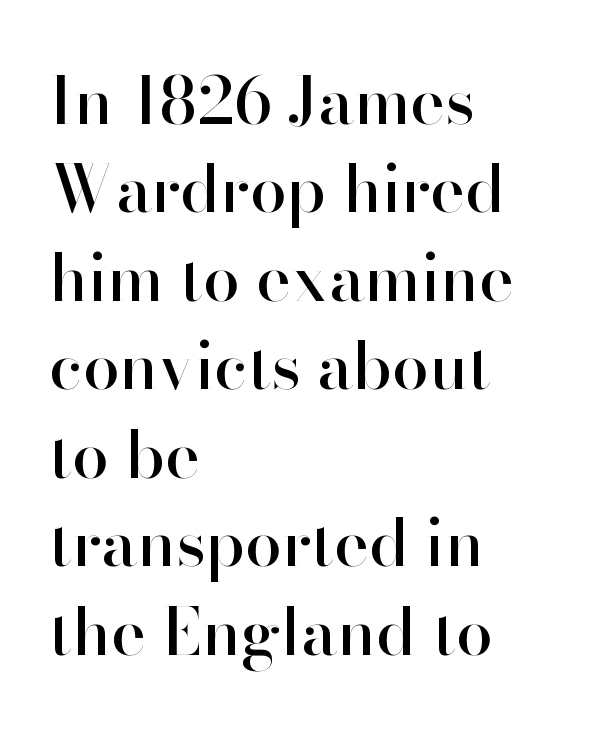
The image shows 66 px sans-serif type, upright; set left-aligned, normal line spacing (1.34x), normal letter spacing, not underlined; high stroke contrast and a small x-height.
